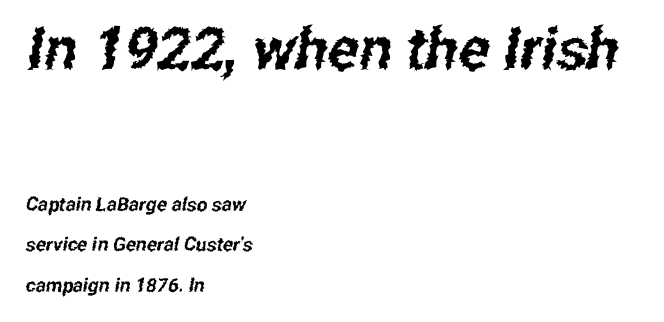
The image shows 58 px condensed sans-serif type; set left-aligned, loose line spacing (2.14x), normal letter spacing, not underlined; the first (top) block is 3.05x larger; low stroke contrast and a medium x-height.
